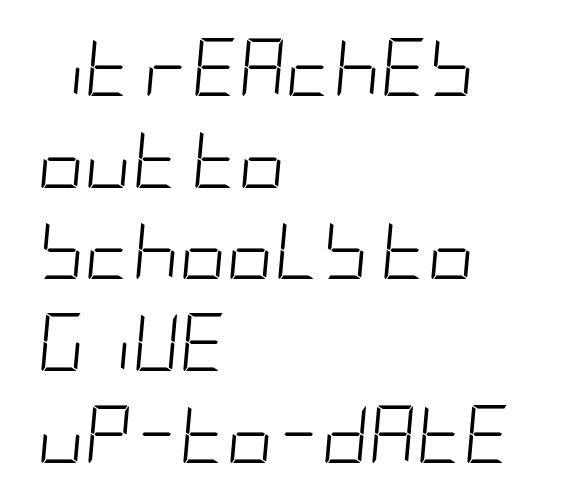
Q: Is the text bold? A: No.
Q: Is the text italic (slanted)? A: Yes, it leans right by about 5 degrees.
Q: Is the text underlined? A: No.
Q: How is the paragraph aligned? A: Left-aligned.
Q: Is the spacing between letters normal or unusually wide? A: Normal.
Q: Is the spacing between lines tight, normal or loose? A: Normal.
Q: Width (condensed, normal, or wide)? A: Condensed.
Q: Stroke contrast? A: Low.
Q: x-height? A: Large.
